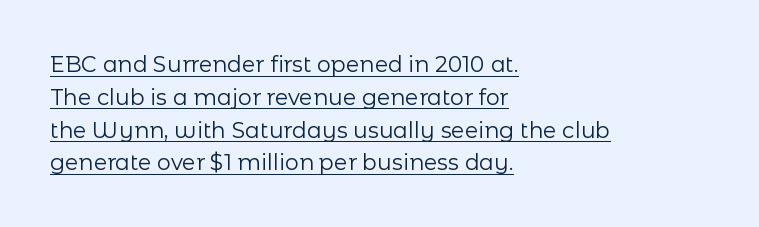
Like a heading marked for emphasis, these lines bear an underscore. Where is the straight margin? On the left. Honestly, the letter spacing is just normal — you wouldn't notice it. A typesetter would mark this as roman, not italic.
